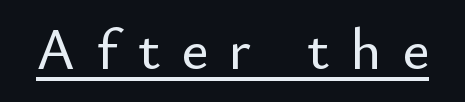
Look at the bottom of the vertical strokes: they stop flat, with no serifs. The lettering is marked with a stroke running underneath it. Posture: straight, roman, zero tilt. The face used here is rendered with a markedly widened letterfit.
